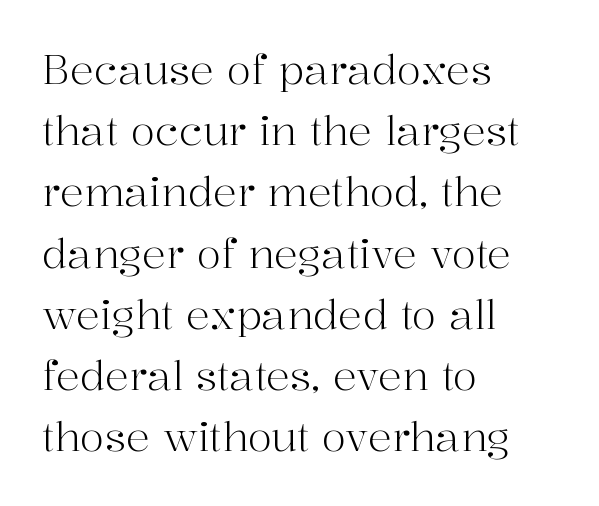
Observe the serifs anchoring each vertical stroke in this sample. Spacing verdict: proportional, widths tailored to each character. Heaviness? Minimal to ordinary, like unemphasized prose. Decoration check: the copy has no underline. Letter spacing: default.
